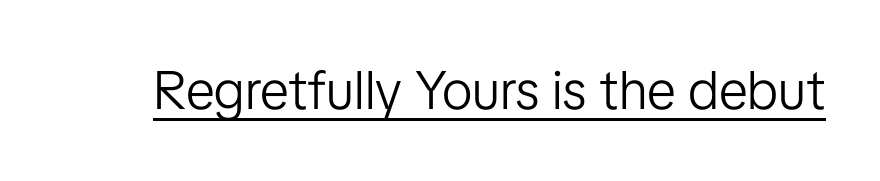
{"serif": "no", "italic": "no", "bold": "no", "weight": "light", "width": "normal", "stroke_contrast": "low", "x_height": "medium", "monospaced": "no", "underline": "yes", "letter_spacing": "normal", "letter_spacing_em": 0.0, "glyph_px": 54}
